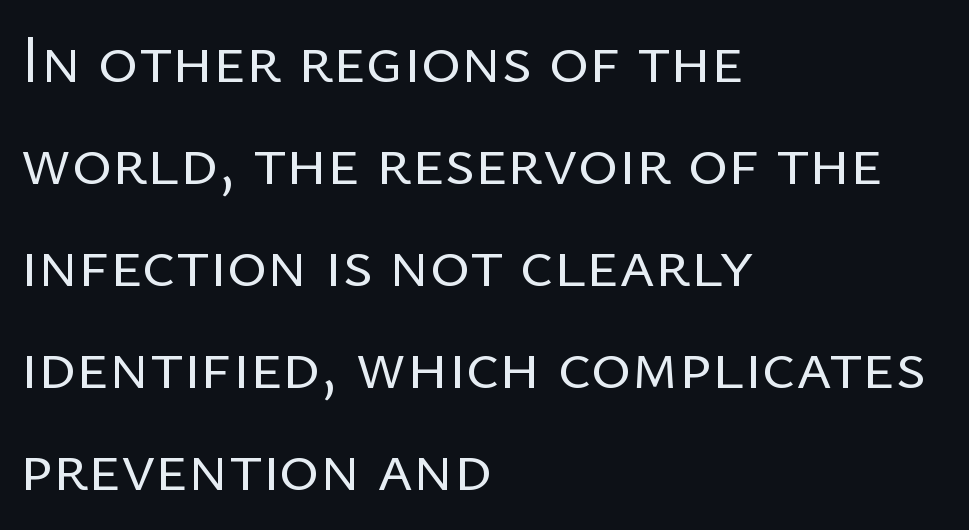
Q: Is the text bold? A: No.
Q: Is the text italic (slanted)? A: No, it is upright.
Q: Is the typeface a serif or a sans-serif typeface? A: Sans-serif.
Q: Is the text underlined? A: No.
Q: How is the paragraph aligned? A: Left-aligned.
Q: Is the spacing between letters normal or unusually wide? A: Normal.
Q: Is the spacing between lines tight, normal or loose? A: Normal.
Q: Width (condensed, normal, or wide)? A: Normal.
Q: Stroke contrast? A: Low.
Q: x-height? A: Medium.
Q: Monospaced? A: No.
